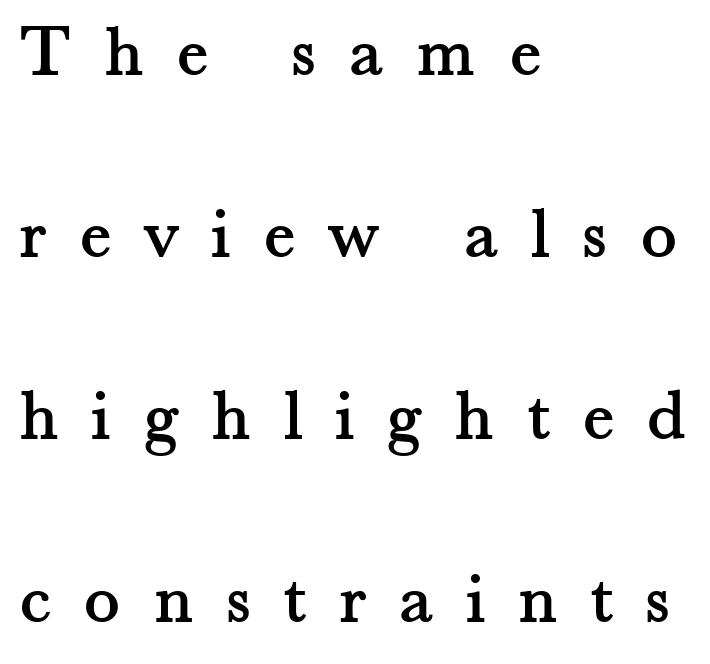
One glance says open: line gaps are wider than usual. Clear beneath every line of the passage. Yep, those are serifs on the letters. No italicization has been applied; the sample stays upright. Horizontally, the lines are justified to the leading edge only. The tracking reads as deliberately expanded to a designer's eye.
